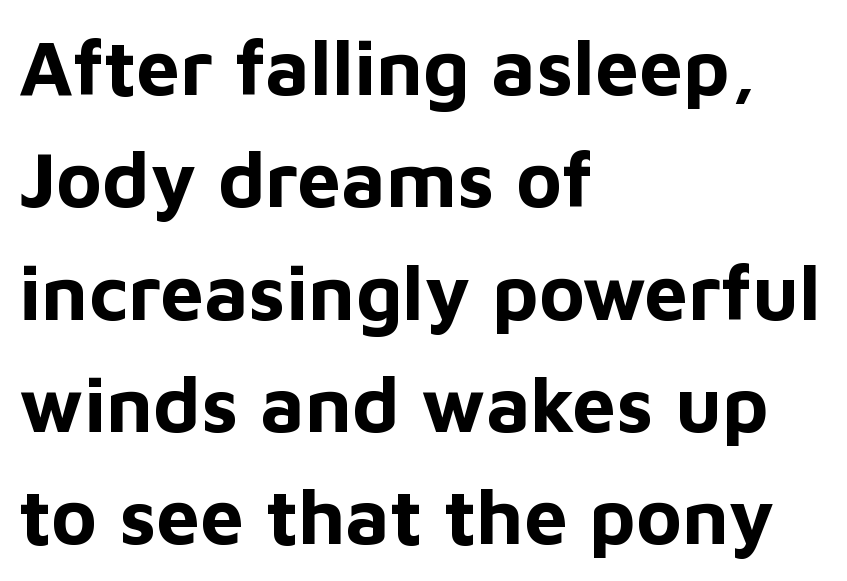
Q: Is the text bold? A: Yes.
Q: Is the text italic (slanted)? A: No, it is upright.
Q: Is the typeface a serif or a sans-serif typeface? A: Sans-serif.
Q: Is the text underlined? A: No.
Q: How is the paragraph aligned? A: Left-aligned.
Q: Is the spacing between letters normal or unusually wide? A: Normal.
Q: Is the spacing between lines tight, normal or loose? A: Normal.
Q: Width (condensed, normal, or wide)? A: Normal.
Q: Stroke contrast? A: Low.
Q: x-height? A: Medium.
Q: Monospaced? A: No.
